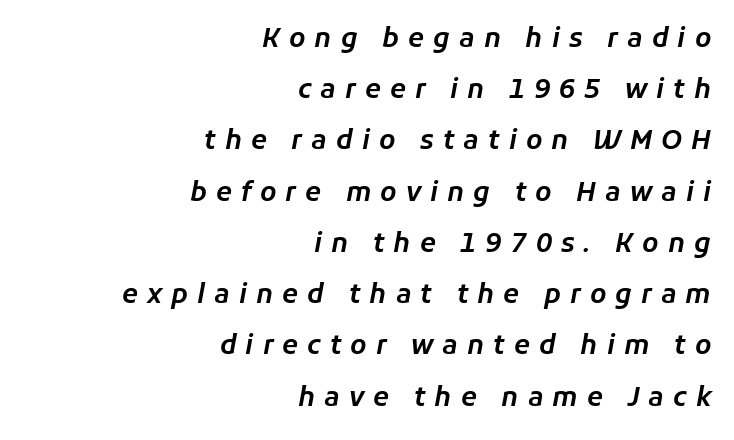
The image shows 26 px text type, italic (leaning right); set right-aligned, loose line spacing (1.97x), unusually wide letter spacing (+0.35 em), not underlined.
